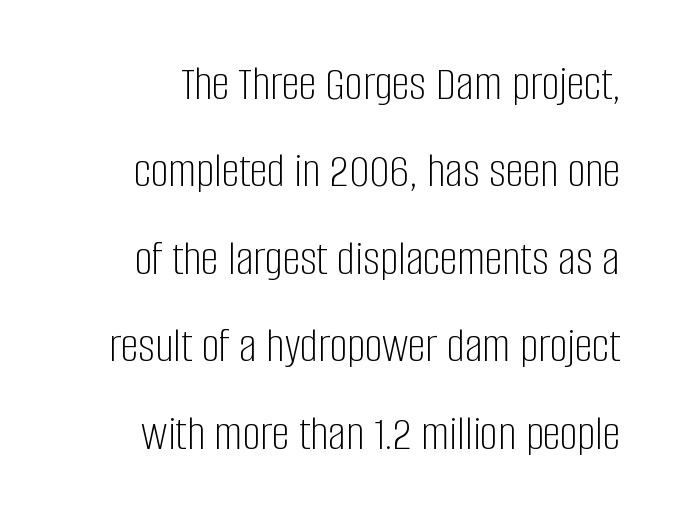
The image shows 50 px light, condensed sans-serif type, upright; set right-aligned, line spacing 1.75x, normal letter spacing, not underlined; low stroke contrast and a large x-height.
